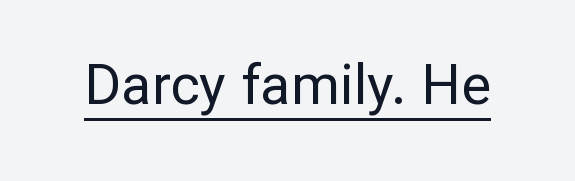
{"serif": "no", "italic": "no", "bold": "no", "weight": "regular", "width": "normal", "stroke_contrast": "low", "x_height": "medium", "monospaced": "no", "underline": "yes", "letter_spacing": "normal", "letter_spacing_em": 0.0, "glyph_px": 56}
